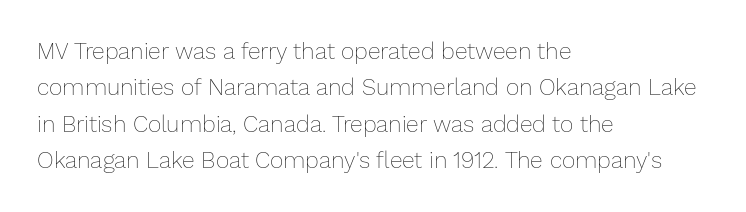
Q: Is the text bold? A: No.
Q: Is the text italic (slanted)? A: No, it is upright.
Q: Is the text underlined? A: No.
Q: How is the paragraph aligned? A: Left-aligned.
Q: Is the spacing between letters normal or unusually wide? A: Normal.
Q: Is the spacing between lines tight, normal or loose? A: Normal.
